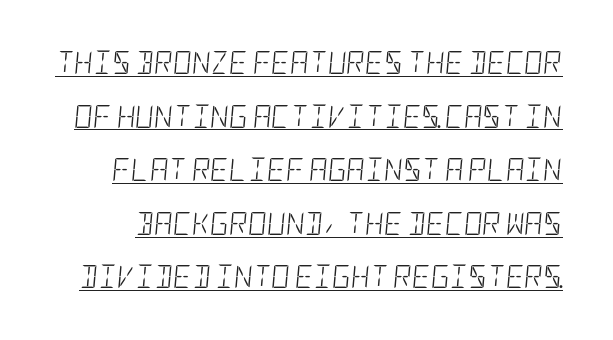
{"italic": "yes", "lean": "right", "slant_degrees": 5, "bold": "no", "underline": "yes", "line_spacing": "loose", "line_spacing_ratio": 2.33, "letter_spacing": "normal", "letter_spacing_em": 0.0, "glyph_px": 23}
